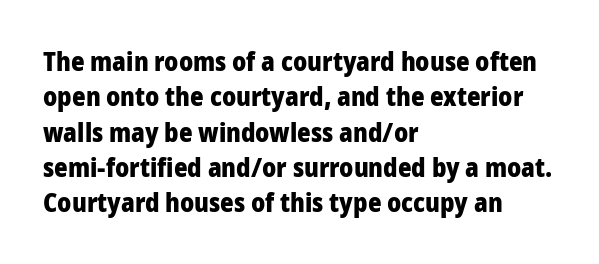
Q: Is the text bold? A: Yes.
Q: Is the text italic (slanted)? A: No, it is upright.
Q: Is the text underlined? A: No.
Q: How is the paragraph aligned? A: Left-aligned.
Q: Is the spacing between letters normal or unusually wide? A: Normal.
Q: Is the spacing between lines tight, normal or loose? A: Normal.
